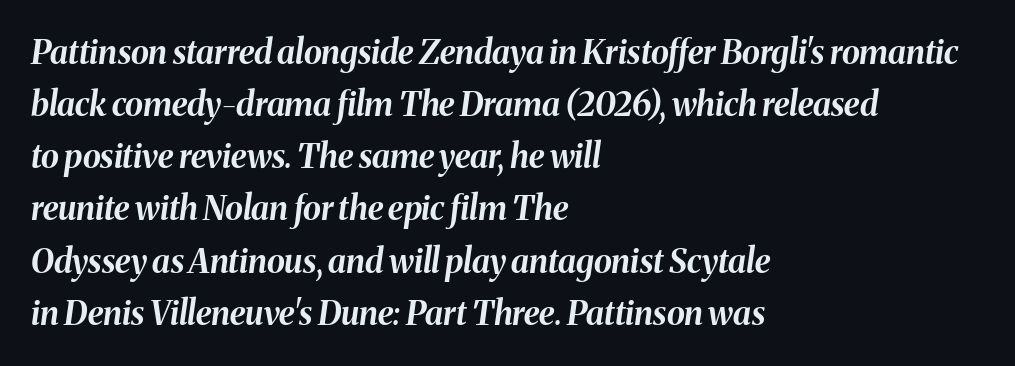
{"italic": "yes", "lean": "right", "slant_degrees": 8, "bold": "yes", "weight": "bold", "width": "normal", "stroke_contrast": "medium", "x_height": "medium", "monospaced": "no", "underline": "no", "align": "left", "line_spacing": "normal", "line_spacing_ratio": 1.58, "letter_spacing": "normal", "letter_spacing_em": 0.0, "glyph_px": 33}
